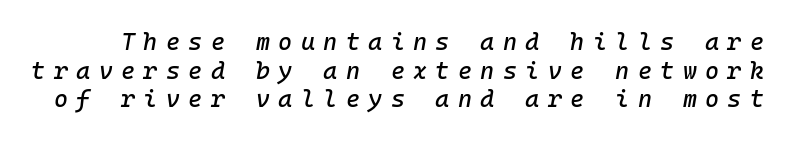
Inter-character spacing is expanded well beyond the font's built-in metrics. The face used here has a pronounced slope to its letters. Quick note: underline off.
